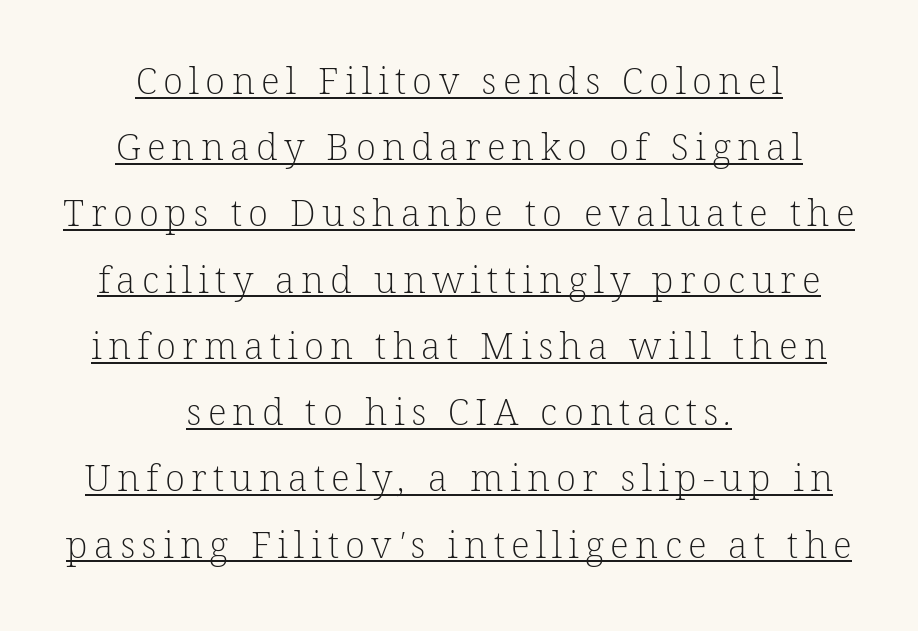
Q: Is the text bold? A: No.
Q: Is the typeface a serif or a sans-serif typeface? A: Serif.
Q: Is the text underlined? A: Yes.
Q: How is the paragraph aligned? A: Centered.
Q: Width (condensed, normal, or wide)? A: Normal.
Q: Stroke contrast? A: Low.
Q: x-height? A: Medium.
Q: Monospaced? A: No.
